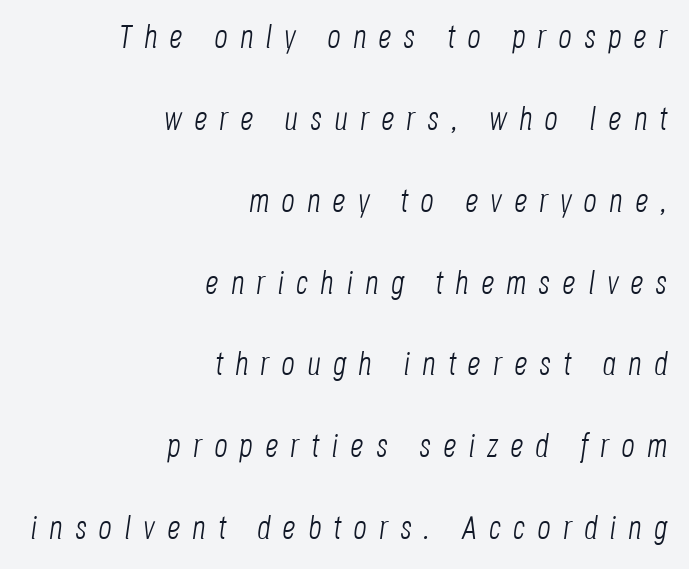
{"italic": "yes", "lean": "right", "slant_degrees": 8, "bold": "no", "weight": "light", "width": "condensed", "stroke_contrast": "low", "x_height": "large", "monospaced": "no", "underline": "no", "align": "right", "line_spacing": "loose", "line_spacing_ratio": 2.48, "letter_spacing": "wide", "letter_spacing_em": 0.37, "glyph_px": 33}
